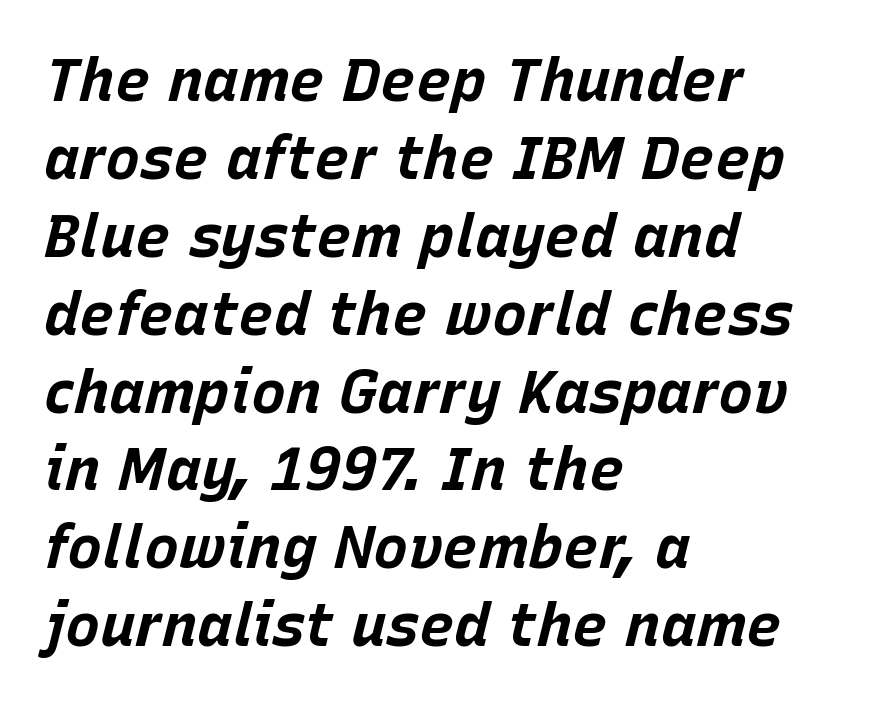
Q: Is the text bold? A: Yes.
Q: Is the text italic (slanted)? A: Yes, it leans right by about 15 degrees.
Q: Is the text underlined? A: No.
Q: How is the paragraph aligned? A: Left-aligned.
Q: Is the spacing between letters normal or unusually wide? A: Normal.
Q: Is the spacing between lines tight, normal or loose? A: Normal.
Q: Width (condensed, normal, or wide)? A: Normal.
Q: Stroke contrast? A: Low.
Q: x-height? A: Large.
Q: Monospaced? A: No.
